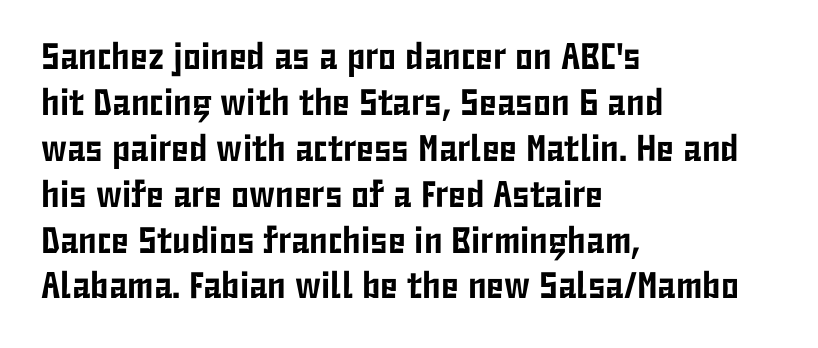
Q: Is the text italic (slanted)? A: No, it is upright.
Q: Is the typeface a serif or a sans-serif typeface? A: Sans-serif.
Q: Is the text underlined? A: No.
Q: How is the paragraph aligned? A: Left-aligned.
Q: Is the spacing between letters normal or unusually wide? A: Normal.
Q: Width (condensed, normal, or wide)? A: Condensed.
Q: Stroke contrast? A: Low.
Q: x-height? A: Medium.
Q: Monospaced? A: No.
